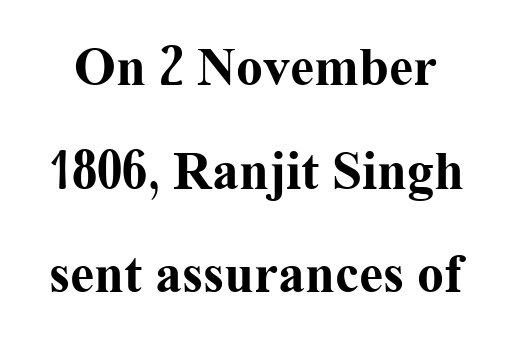
The image shows 54 px bold serif type, upright; set loose line spacing (1.92x), normal letter spacing, not underlined; medium stroke contrast and a medium x-height.
